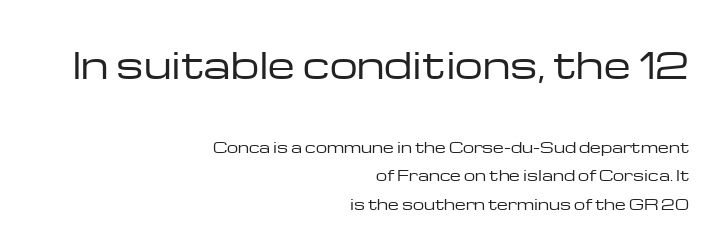
{"serif": "no", "italic": "no", "bold": "no", "weight": "regular", "width": "wide", "stroke_contrast": "low", "x_height": "medium", "monospaced": "no", "underline": "no", "align": "right", "line_spacing": "loose", "line_spacing_ratio": 2.01, "letter_spacing": "normal", "letter_spacing_em": 0.0, "larger_block": "first", "size_ratio": 2.5, "glyph_px": 35}
